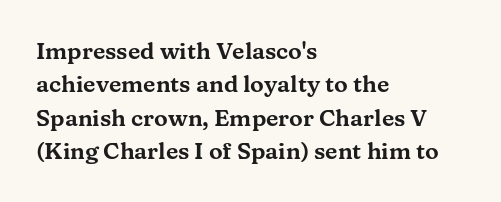
The image shows 23 px text type, upright; set left-aligned, normal line spacing (1.45x), normal letter spacing, not underlined.
